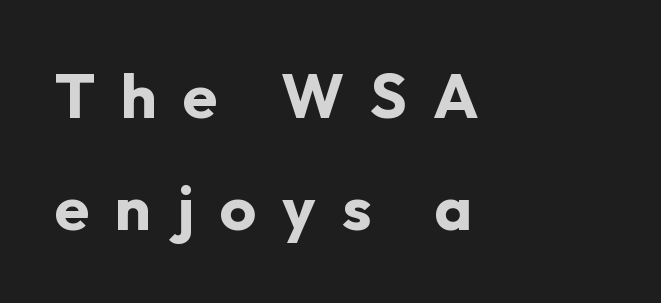
{"serif": "no", "italic": "no", "bold": "yes", "weight": "bold", "width": "normal", "stroke_contrast": "low", "x_height": "medium", "monospaced": "no", "underline": "no", "align": "left", "line_spacing_ratio": 1.78, "letter_spacing": "wide", "letter_spacing_em": 0.41, "glyph_px": 63}
